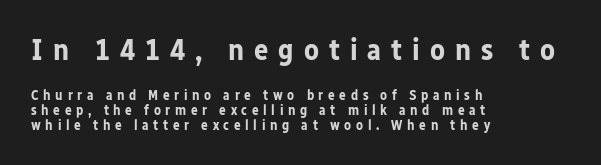
The image shows 30 px bold sans-serif type, upright; set left-aligned, tight line spacing (1.05x), unusually wide letter spacing (+0.33 em), not underlined; the first (top) block is 2.14x larger; low stroke contrast and a medium x-height.
